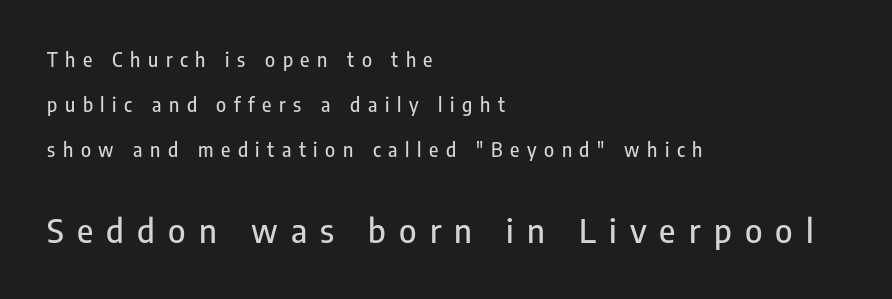
Observe the wide spacing: letters keep a clear distance from each other. Nothing sits at the stroke ends, so this counts as sans-serif. Ascenders rise straight up at ninety degrees. In this sample the second text group is rendered at the bigger scale. These lines stack with their left ends in a neat column. Rule under the text: the space is simply empty.
